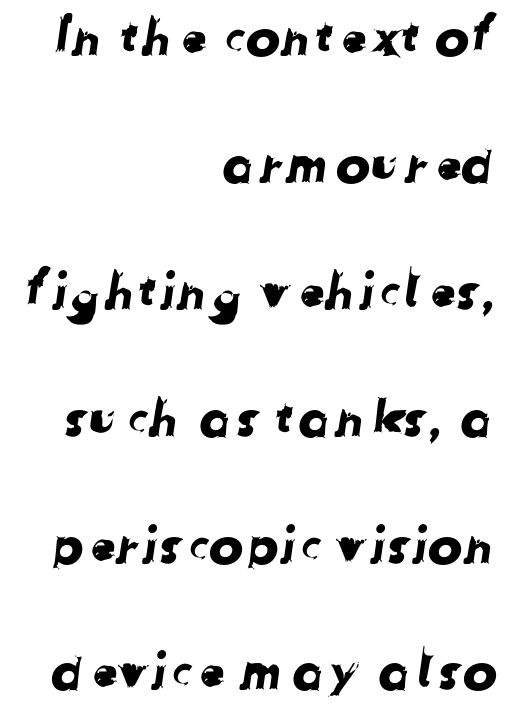
{"serif": "no", "width": "normal", "stroke_contrast": "low", "x_height": "medium", "monospaced": "no", "underline": "no", "align": "right", "line_spacing": "loose", "line_spacing_ratio": 2.44, "letter_spacing": "normal", "letter_spacing_em": 0.0, "glyph_px": 52}
